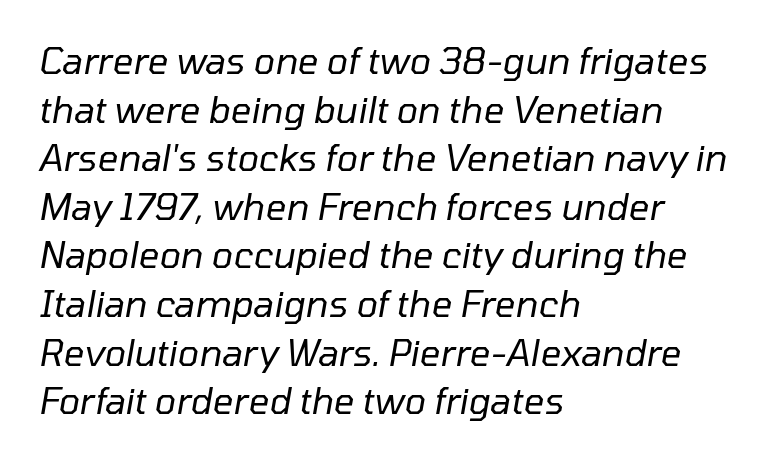
Q: Is the text bold? A: No.
Q: Is the text italic (slanted)? A: Yes, it leans right by about 10 degrees.
Q: Is the text underlined? A: No.
Q: How is the paragraph aligned? A: Left-aligned.
Q: Is the spacing between letters normal or unusually wide? A: Normal.
Q: Is the spacing between lines tight, normal or loose? A: Normal.
Q: Width (condensed, normal, or wide)? A: Normal.
Q: Stroke contrast? A: Low.
Q: x-height? A: Medium.
Q: Monospaced? A: No.
